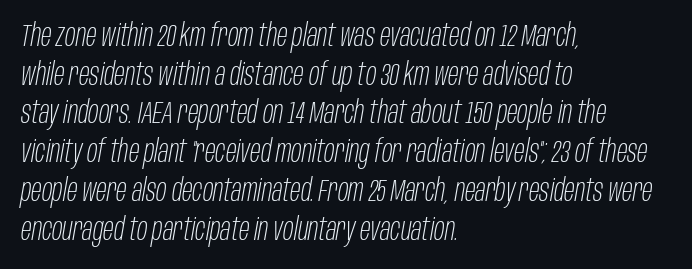
Q: Is the text bold? A: No.
Q: Is the text italic (slanted)? A: Yes, it leans right by about 10 degrees.
Q: Is the text underlined? A: No.
Q: How is the paragraph aligned? A: Left-aligned.
Q: Is the spacing between letters normal or unusually wide? A: Normal.
Q: Is the spacing between lines tight, normal or loose? A: Normal.
Q: Width (condensed, normal, or wide)? A: Condensed.
Q: Stroke contrast? A: Low.
Q: x-height? A: Large.
Q: Monospaced? A: No.
